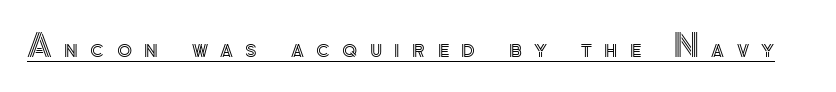
The image shows 31 px text type, upright; set unusually wide letter spacing (+0.4 em), underlined; a small x-height.
